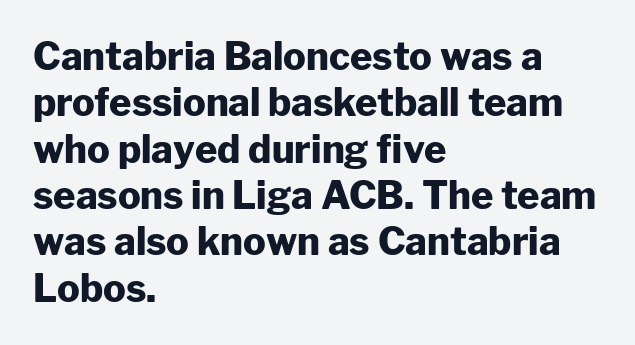
The passage is arranged the way most books set body copy — flush left. Looks like regular typesetting: each glyph gets only the width it needs. You could call the tracking neutral — neither tight nor loose. The words here are not underlined.
